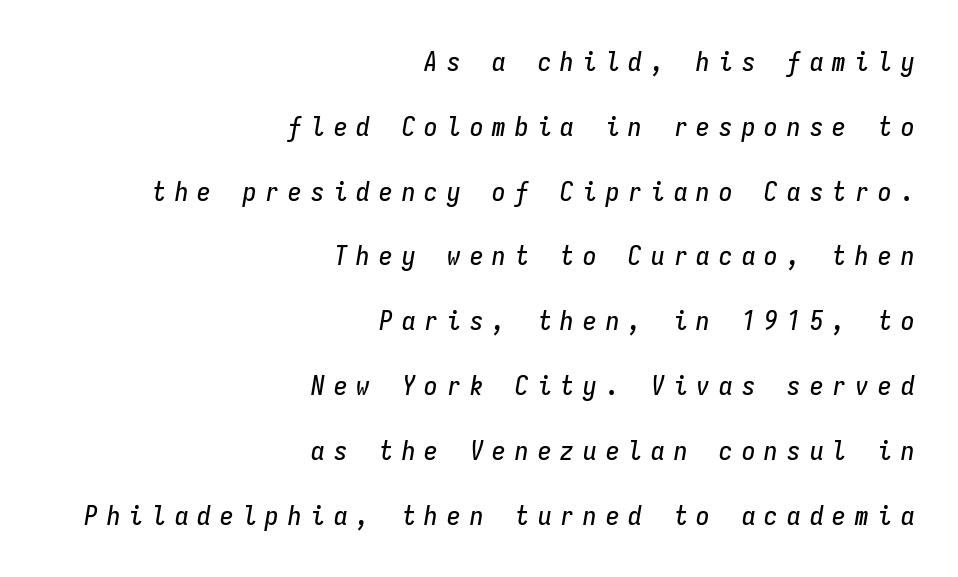
The image shows 27 px text type, italic (leaning right); set right-aligned, loose line spacing (2.4x), unusually wide letter spacing (+0.34 em), not underlined.
